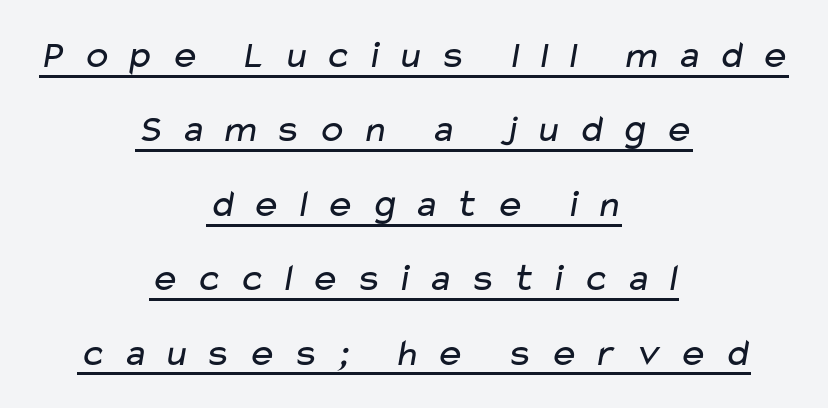
The image shows 39 px regular-weight, wide sans-serif type; set centered, loose line spacing (1.91x), unusually wide letter spacing (+0.39 em), underlined; low stroke contrast and a medium x-height.
